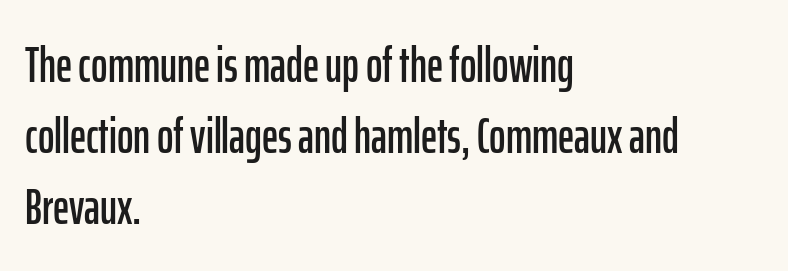
The image shows 50 px condensed sans-serif type, upright; set left-aligned, normal line spacing (1.42x), normal letter spacing, not underlined; low stroke contrast and a medium x-height.
